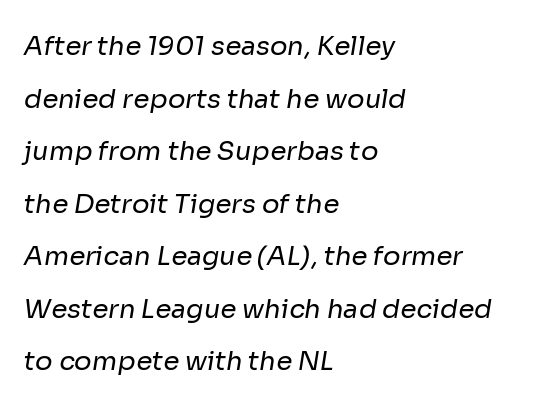
Casual observation: everything's shoved over to the left. Lines of text with bare space underneath. Here the glyphs are tracked normally, forming tight word shapes. The face looks like a standard text weight, possibly lighter.
